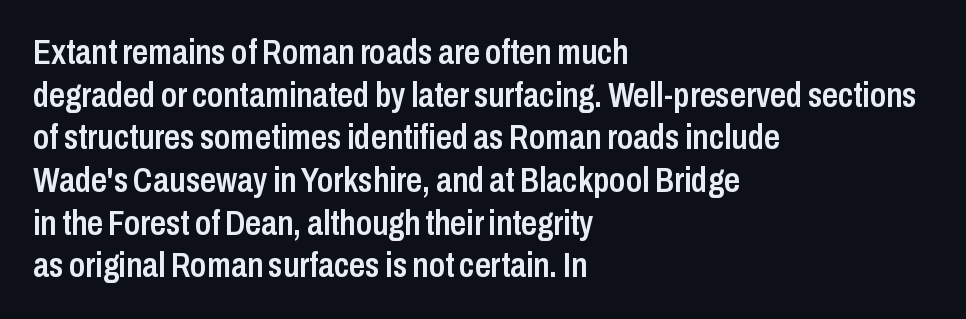
{"serif": "no", "italic": "no", "bold": "semi", "weight": "semibold", "width": "condensed", "stroke_contrast": "low", "x_height": "medium", "monospaced": "no", "underline": "no", "align": "left", "line_spacing_ratio": 1.22, "letter_spacing": "normal", "letter_spacing_em": 0.0, "glyph_px": 35}
